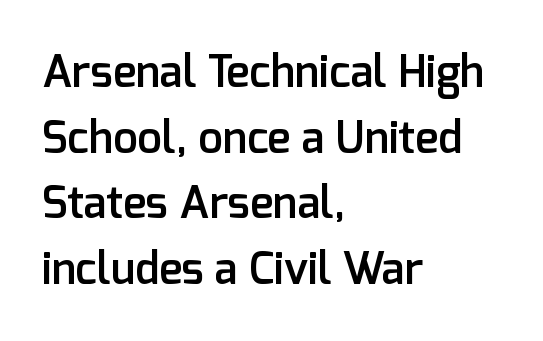
These lines are rendered in a variable-pitch font. The letters are semibold — heavier than regular but short of a full bold. There is no visible air inserted between adjacent glyphs. This rendering employs a face without finishing strokes, i.e., a sans-serif.
